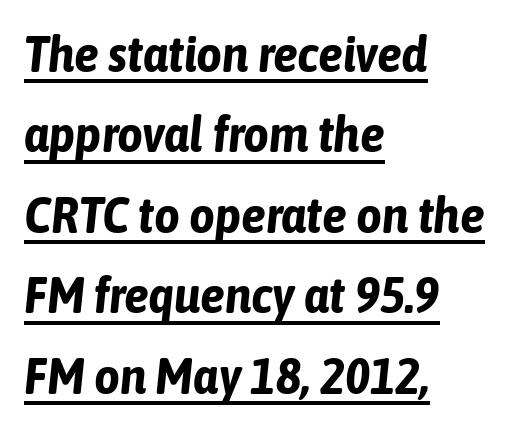
Q: Is the text bold? A: Yes.
Q: Is the text italic (slanted)? A: Yes, it leans right by about 6 degrees.
Q: Is the text underlined? A: Yes.
Q: How is the paragraph aligned? A: Left-aligned.
Q: Is the spacing between letters normal or unusually wide? A: Normal.
Q: Is the spacing between lines tight, normal or loose? A: Normal.
Q: Width (condensed, normal, or wide)? A: Condensed.
Q: Stroke contrast? A: Low.
Q: x-height? A: Medium.
Q: Monospaced? A: No.
